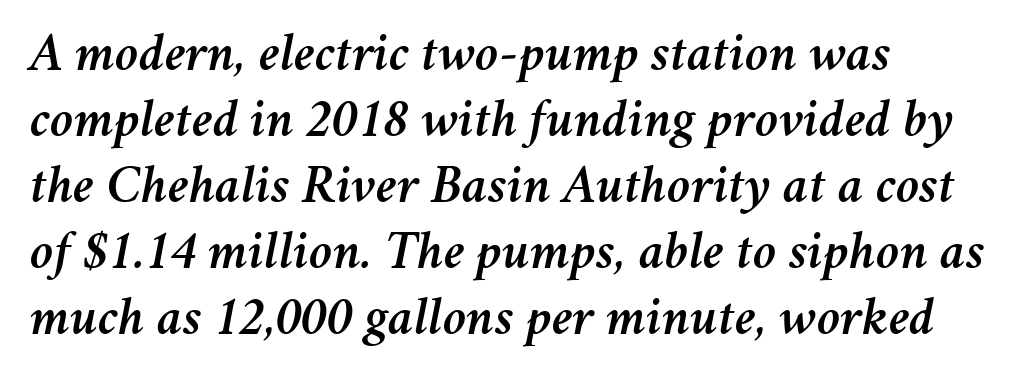
The rendering uses natural spacing where letterforms have individual widths. Would a proofreader flag this as italicized? Yes. Observe the ordinary spacing: letters are neighbours, not strangers. Letters rest on an invisible, unmarked baseline. Typeset ragged right — the left edge is the straight one.
